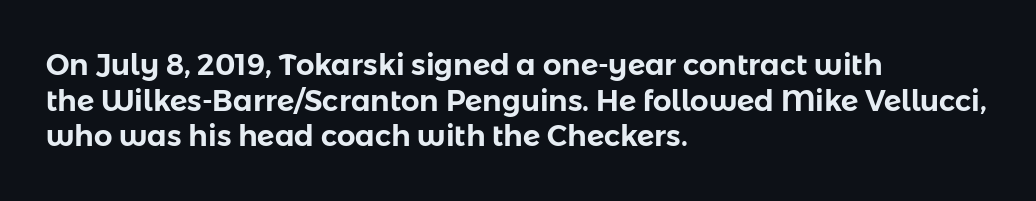
Leftover space on each line is placed entirely after the last word. A sans-serif font was chosen for this passage. Plain, unruled lines of type. The rendering uses natural spacing where letterforms have individual widths. This is the regular roman posture of the typeface.
